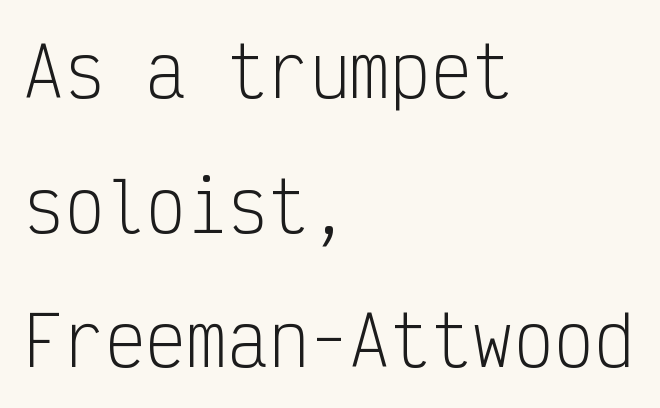
{"serif": "no", "italic": "no", "bold": "no", "weight": "light", "width": "condensed", "stroke_contrast": "low", "x_height": "medium", "monospaced": "yes", "underline": "no", "align": "left", "line_spacing": "loose", "line_spacing_ratio": 1.98, "letter_spacing": "normal", "letter_spacing_em": 0.0, "glyph_px": 68}
